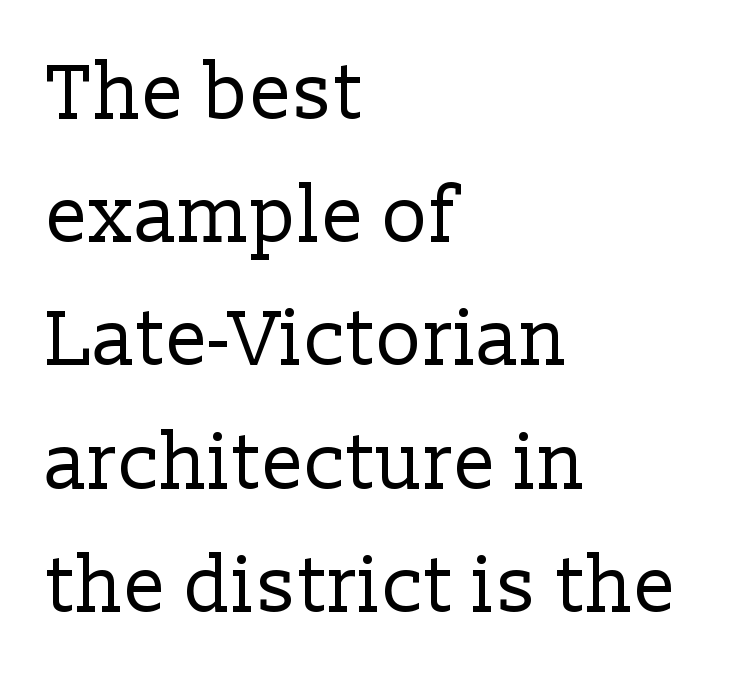
The image shows 78 px regular-weight serif type, upright; set left-aligned, normal line spacing (1.58x), normal letter spacing, not underlined; low stroke contrast and a medium x-height.
